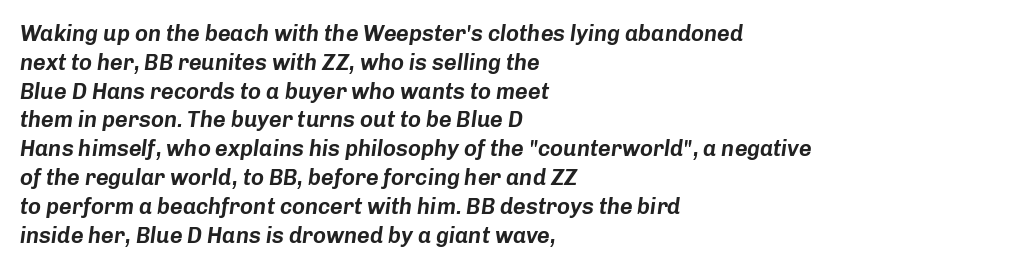
The image shows 22 px text type, italic (leaning right); set left-aligned, normal line spacing (1.31x), normal letter spacing, not underlined.
